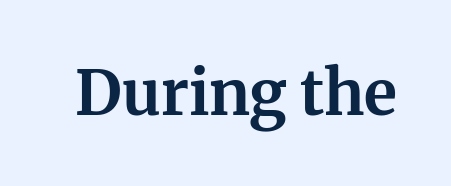
Q: Is the text bold? A: Yes.
Q: Is the text italic (slanted)? A: No, it is upright.
Q: Is the typeface a serif or a sans-serif typeface? A: Serif.
Q: Is the text underlined? A: No.
Q: Is the spacing between letters normal or unusually wide? A: Normal.
Q: Width (condensed, normal, or wide)? A: Normal.
Q: Stroke contrast? A: Medium.
Q: x-height? A: Medium.
Q: Monospaced? A: No.
